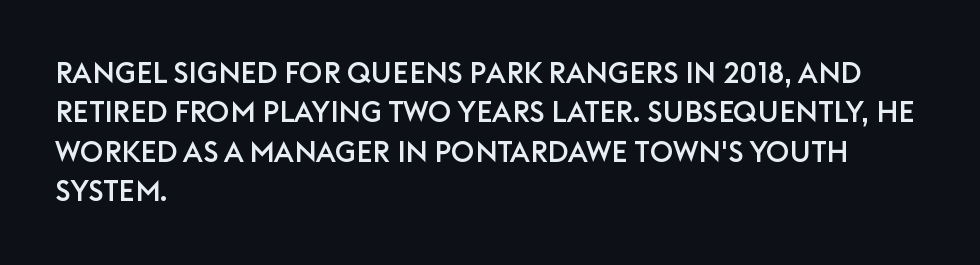
A typesetter would call this proportional, since set widths differ per character. Each letter's strokes conclude bluntly, with no projecting serifs. The passage shown stacks its lines at a standard gap. Is there any slant? The stems are plumb. Words appear dense and cohesive because spacing is normal. Casual observation: everything's shoved over to the left.
